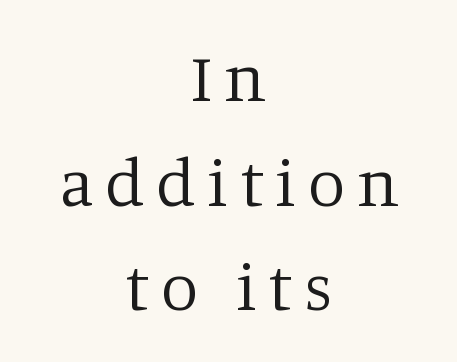
The image shows 68 px regular-weight serif type, upright; set centered, normal line spacing (1.54x), not underlined; low stroke contrast and a large x-height.
